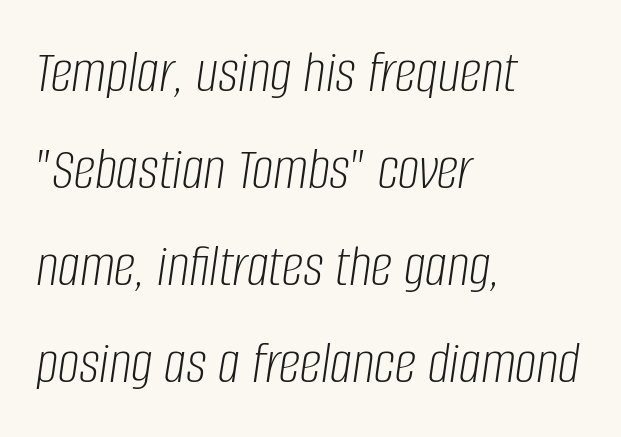
Q: Is the text bold? A: No.
Q: Is the text italic (slanted)? A: Yes, it leans right by about 8 degrees.
Q: Is the text underlined? A: No.
Q: How is the paragraph aligned? A: Left-aligned.
Q: Is the spacing between letters normal or unusually wide? A: Normal.
Q: Is the spacing between lines tight, normal or loose? A: Normal.
Q: Width (condensed, normal, or wide)? A: Condensed.
Q: Stroke contrast? A: Low.
Q: x-height? A: Large.
Q: Monospaced? A: No.
